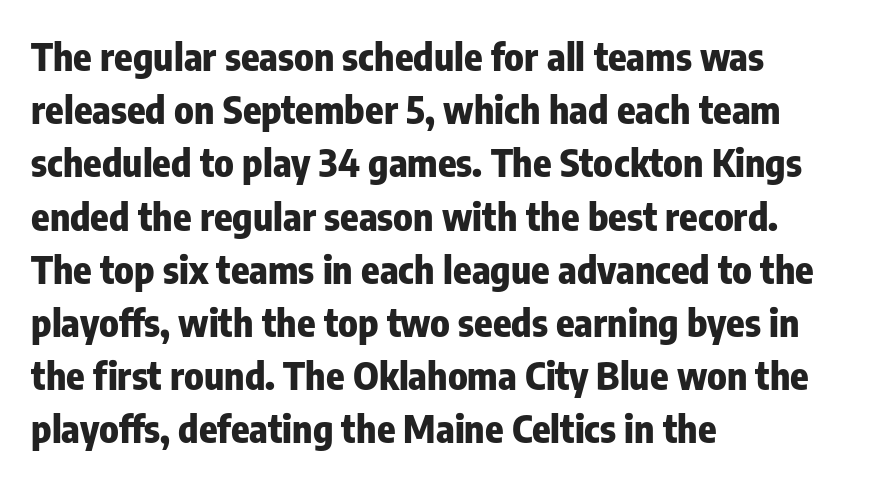
Line beginnings align vertically; line endings do not. This sample uses an upright cut, with every glyph sitting square on the baseline. Plenty of ink on the page — the face is bold. What stands out about the letter spacing? Nothing — it is the standard amount. Students, observe: this is what conventionally led text looks like. The specimen omits any rule beneath the text block's lines.
